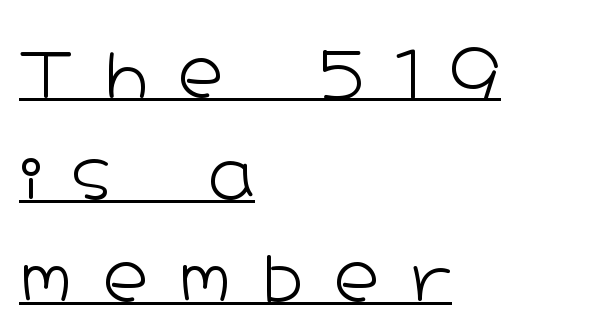
The image shows 63 px light, wide sans-serif type, upright; set left-aligned, normal line spacing (1.62x), unusually wide letter spacing (+0.48 em), underlined; low stroke contrast and a medium x-height.
